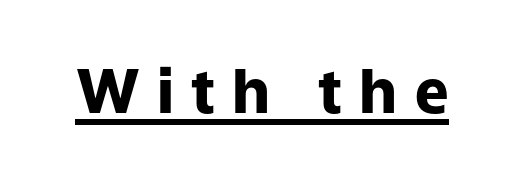
{"serif": "no", "italic": "no", "bold": "yes", "weight": "heavy", "width": "normal", "stroke_contrast": "low", "x_height": "medium", "monospaced": "no", "underline": "yes", "letter_spacing": "wide", "letter_spacing_em": 0.29, "glyph_px": 60}
